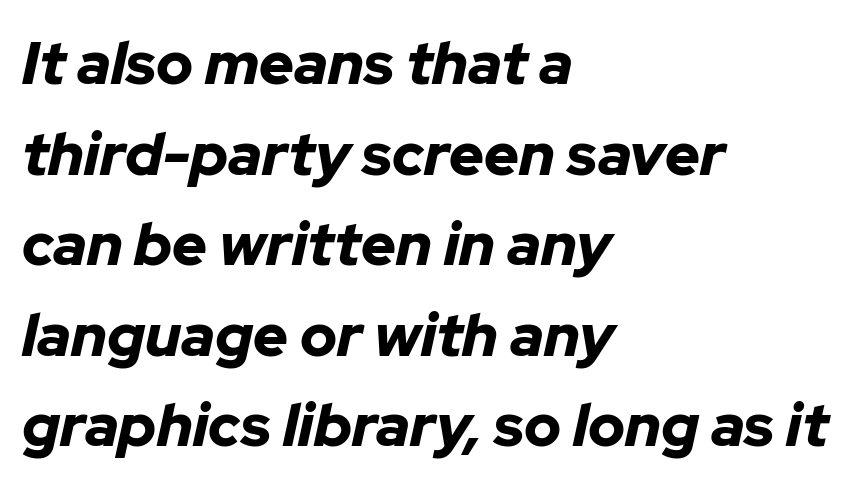
What weight is shown? A full bold with thick strokes. What's the leading like? Ordinary, nothing unusual. Here the designer chose a conventional face with non-uniform glyph widths. Emphasis-style slanted type is in use.
